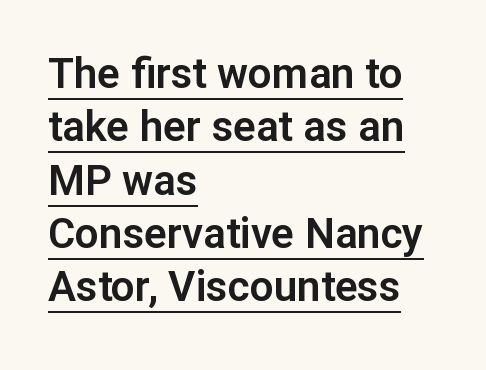
The image shows 42 px sans-serif type, upright; set left-aligned, normal line spacing (1.27x), normal letter spacing, underlined; low stroke contrast and a medium x-height.
